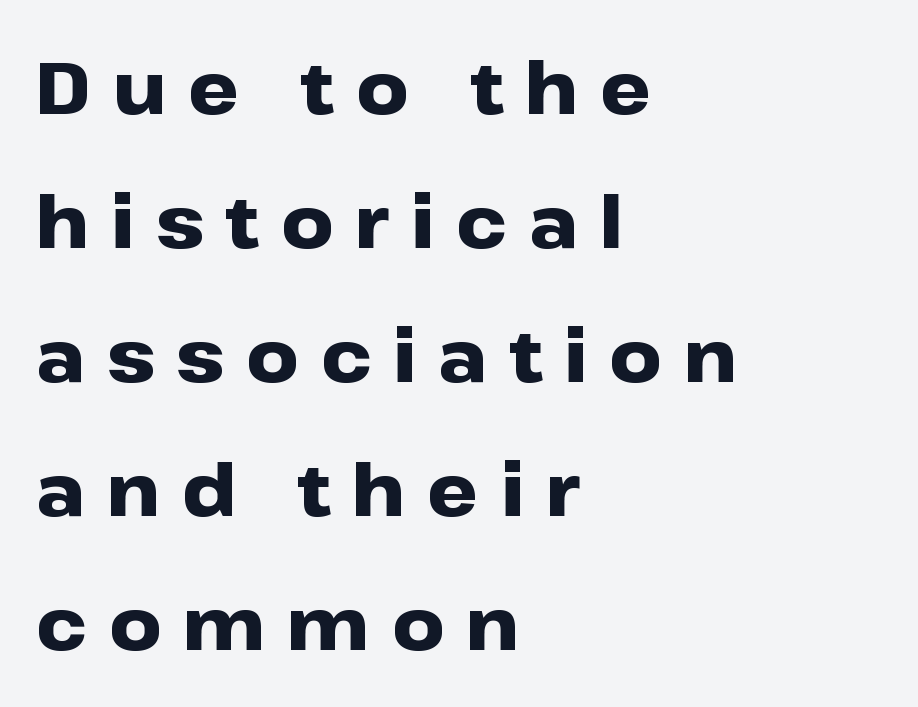
Q: Is the text bold? A: Yes.
Q: Is the text italic (slanted)? A: No, it is upright.
Q: Is the typeface a serif or a sans-serif typeface? A: Sans-serif.
Q: Is the text underlined? A: No.
Q: How is the paragraph aligned? A: Left-aligned.
Q: Is the spacing between letters normal or unusually wide? A: Unusually wide.
Q: Width (condensed, normal, or wide)? A: Wide.
Q: Stroke contrast? A: Low.
Q: x-height? A: Medium.
Q: Monospaced? A: No.
